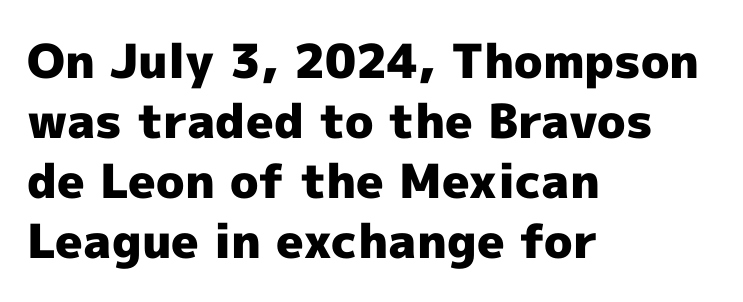
The image shows 47 px heavy sans-serif type, upright; set left-aligned, normal line spacing (1.28x), normal letter spacing, not underlined; a medium x-height.
